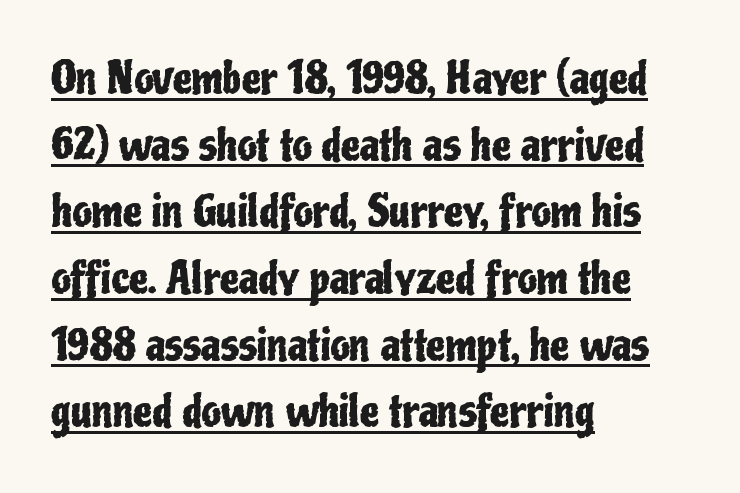
The image shows 43 px condensed sans-serif type, upright; set left-aligned, normal line spacing (1.55x), normal letter spacing, underlined; low stroke contrast and a medium x-height.
